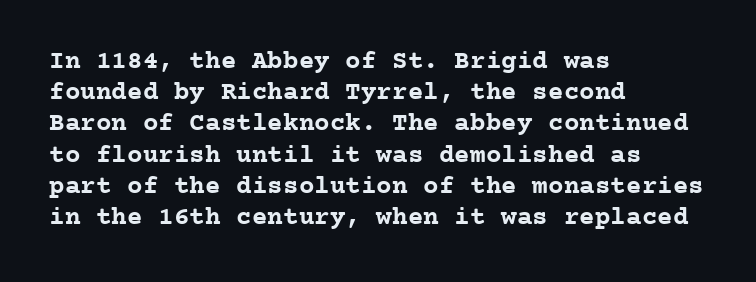
The image shows 26 px bold type, upright; set left-aligned, line spacing 1.2x, normal letter spacing, not underlined.
